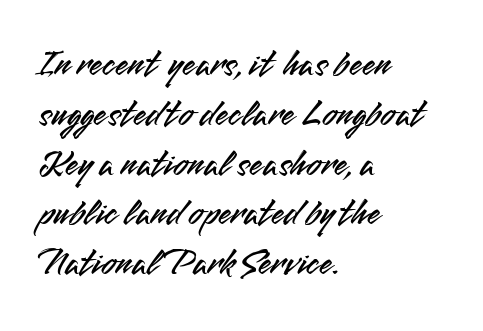
Q: Is the text italic (slanted)? A: Yes.
Q: Is the typeface a serif or a sans-serif typeface? A: Sans-serif.
Q: Is the text underlined? A: No.
Q: How is the paragraph aligned? A: Left-aligned.
Q: Is the spacing between letters normal or unusually wide? A: Normal.
Q: Is the spacing between lines tight, normal or loose? A: Normal.
Q: Width (condensed, normal, or wide)? A: Normal.
Q: Stroke contrast? A: Medium.
Q: x-height? A: Small.
Q: Monospaced? A: No.
